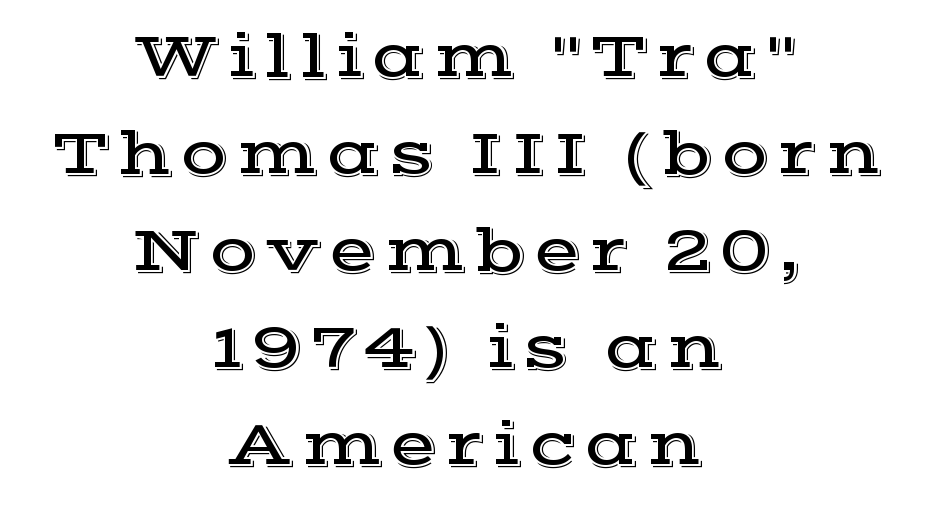
Posture: straight, roman, zero tilt. These lines are rendered in a variable-pitch font. Regarding serifs, this sample has them. Rule under the text: the space is simply empty. Vertically, the passage feels balanced, rows spaced as you'd expect. Caption: multi-line text, centered on the measure.
